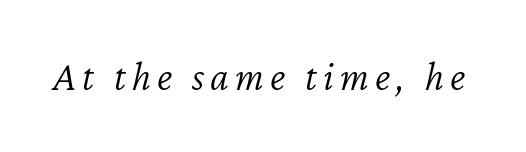
This reads as an unemphasized weight, regular at the heaviest. A typesetter would call this proportional, since set widths differ per character. The typography opts for an oblique posture over an upright one. Words float on clear page, feet unadorned.
